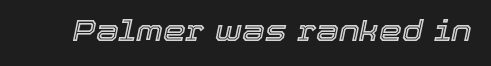
It's the slanting kind of type. The strip under each line holds only bare page. The type is set solid horizontally, with unmodified tracking. The rendering uses natural spacing where letterforms have individual widths.
